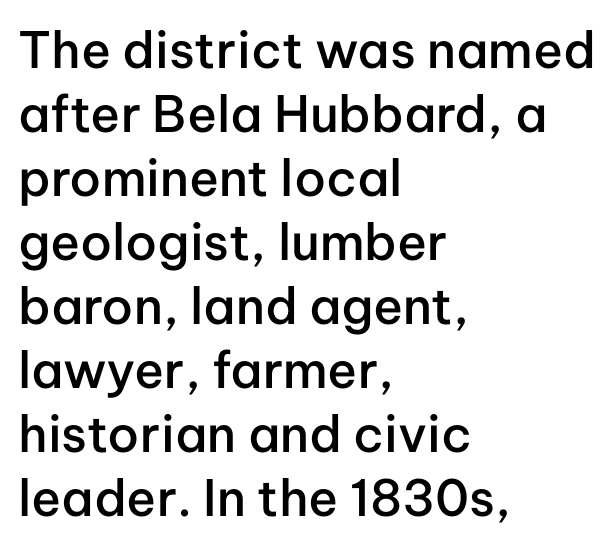
Every letter is mildly thick-stroked: semibold rather than bold. A classic flush-left, rag-right setting is used for this passage. How are the letters spaced? Ordinarily, with no added tracking. Nope, not italic — everything's standing straight. The baseline area is clear.
